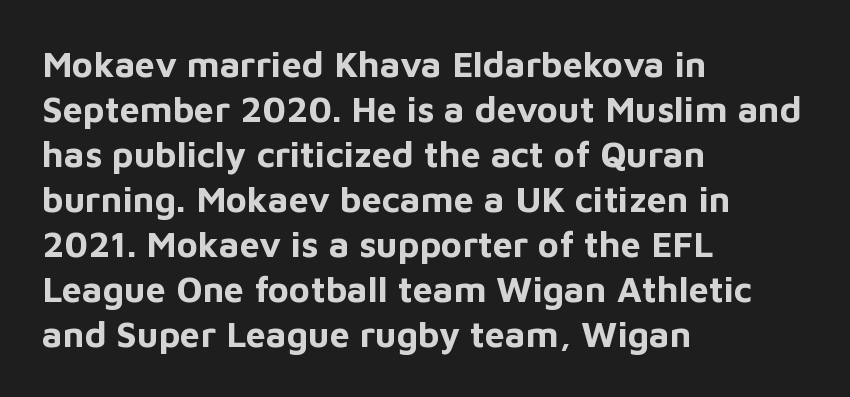
This sample keeps an unexceptional amount of space between lines. The passage is arranged the way most books set body copy — flush left. Compared with typical body copy, the letter spacing here is the same. Descenders hang freely into open space. Strong, thick strokes mark this as bold type.
